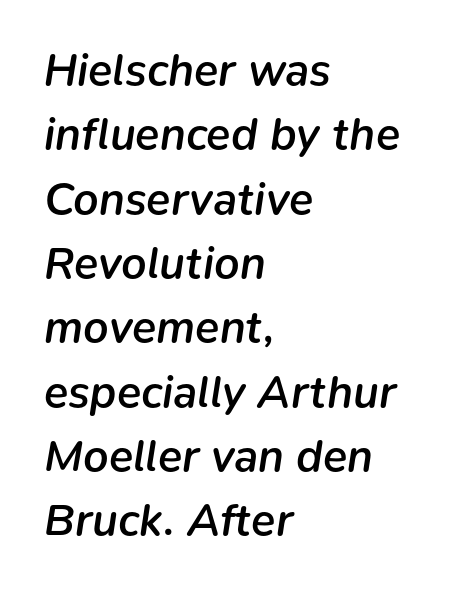
{"italic": "yes", "lean": "right", "slant_degrees": 9, "bold": "semi", "weight": "semibold", "width": "normal", "stroke_contrast": "low", "x_height": "medium", "monospaced": "no", "underline": "no", "align": "left", "line_spacing": "normal", "line_spacing_ratio": 1.43, "letter_spacing": "normal", "letter_spacing_em": 0.0, "glyph_px": 45}
